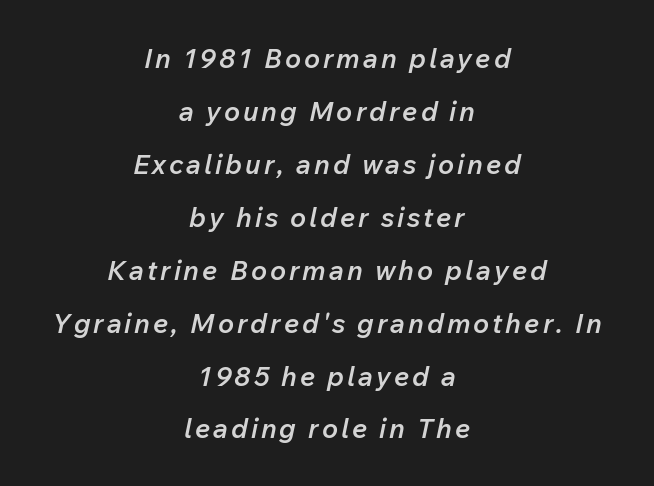
The image shows 27 px text type, italic (leaning right); set centered, loose line spacing (1.96x), not underlined.
